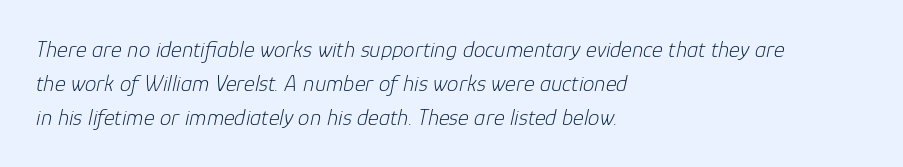
{"italic": "yes", "lean": "right", "slant_degrees": 12, "bold": "no", "underline": "no", "align": "left", "line_spacing": "normal", "line_spacing_ratio": 1.47, "letter_spacing": "normal", "letter_spacing_em": 0.0, "glyph_px": 23}
